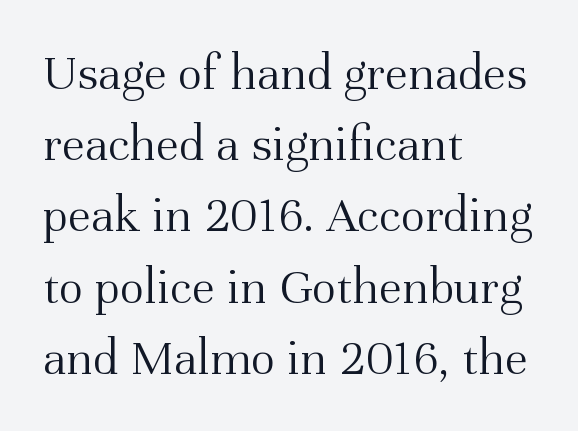
In CSS terms this would be text-align: left. The lettering stays uniformly vertical, giving the passage a roman look. Spacing verdict: proportional, widths tailored to each character. Students, note that the glyphs here touch the page at normal intervals.
